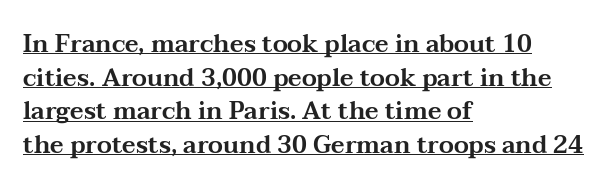
Q: Is the text italic (slanted)? A: No, it is upright.
Q: Is the text underlined? A: Yes.
Q: How is the paragraph aligned? A: Left-aligned.
Q: Is the spacing between letters normal or unusually wide? A: Normal.
Q: Is the spacing between lines tight, normal or loose? A: Normal.
